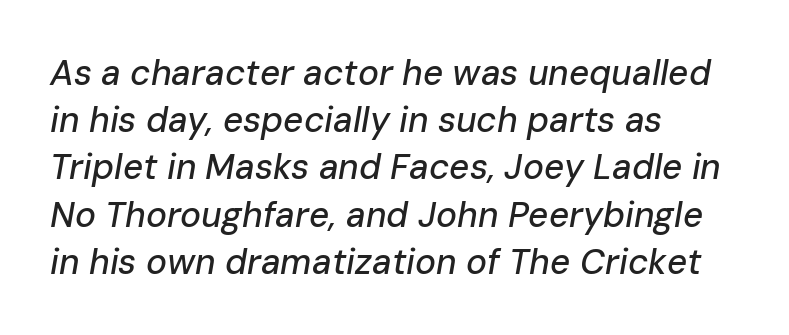
Q: Is the text italic (slanted)? A: Yes, it leans right by about 10 degrees.
Q: Is the text underlined? A: No.
Q: How is the paragraph aligned? A: Left-aligned.
Q: Is the spacing between letters normal or unusually wide? A: Normal.
Q: Is the spacing between lines tight, normal or loose? A: Normal.
Q: Width (condensed, normal, or wide)? A: Normal.
Q: Stroke contrast? A: Low.
Q: x-height? A: Medium.
Q: Monospaced? A: No.
